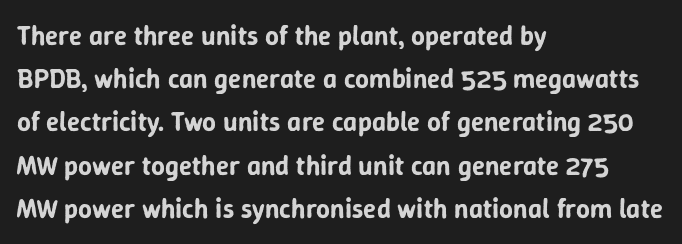
Q: Is the text italic (slanted)? A: No, it is upright.
Q: Is the text underlined? A: No.
Q: How is the paragraph aligned? A: Left-aligned.
Q: Is the spacing between letters normal or unusually wide? A: Normal.
Q: Is the spacing between lines tight, normal or loose? A: Normal.
